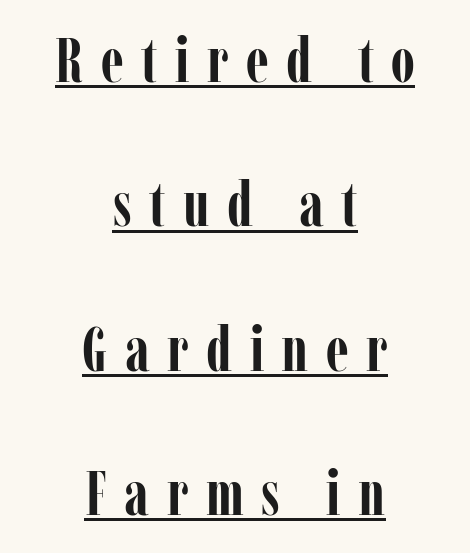
{"serif": "yes", "italic": "no", "bold": "yes", "weight": "semibold", "width": "condensed", "stroke_contrast": "low", "x_height": "medium", "monospaced": "no", "underline": "yes", "align": "center", "line_spacing": "loose", "line_spacing_ratio": 2.29, "letter_spacing": "wide", "letter_spacing_em": 0.28, "glyph_px": 63}
